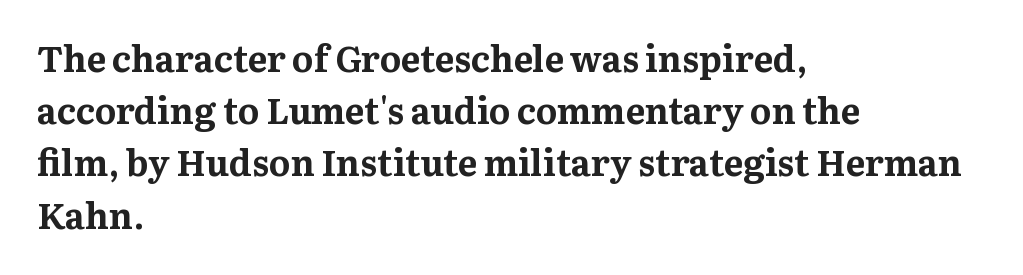
The compositor pushed each line to the left boundary. The specimen reads as upright at a glance. Is the letter spacing exaggerated? No — it looks like the ordinary default. Old-style or modern, the face here clearly has serifs. You could not count columns in this text — the font is proportionally spaced.
